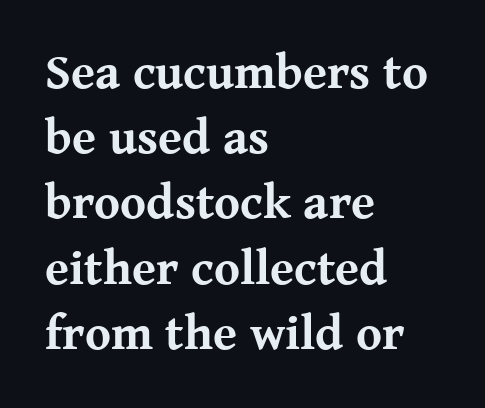
{"serif": "yes", "italic": "no", "bold": "yes", "weight": "bold", "width": "normal", "stroke_contrast": "medium", "x_height": "medium", "monospaced": "no", "underline": "no", "align": "left", "line_spacing": "normal", "line_spacing_ratio": 1.33, "letter_spacing": "normal", "letter_spacing_em": 0.0, "glyph_px": 49}
